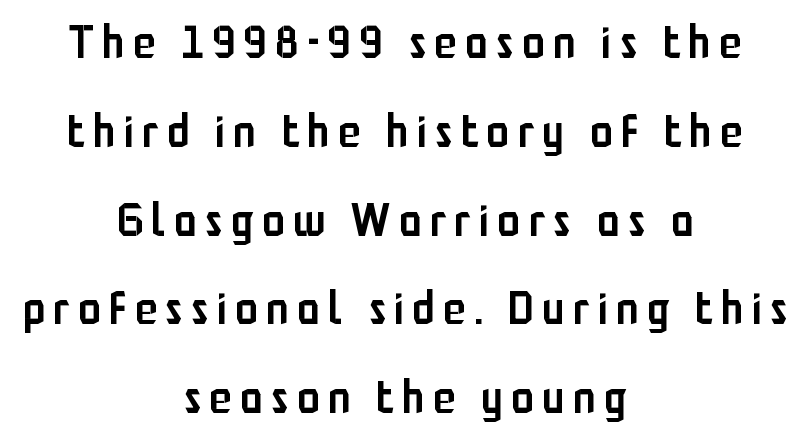
Q: Is the text bold? A: Semi-bold.
Q: Is the text italic (slanted)? A: No, it is upright.
Q: Is the typeface a serif or a sans-serif typeface? A: Sans-serif.
Q: Is the text underlined? A: No.
Q: How is the paragraph aligned? A: Centered.
Q: Is the spacing between lines tight, normal or loose? A: Loose.
Q: Width (condensed, normal, or wide)? A: Condensed.
Q: Stroke contrast? A: Low.
Q: x-height? A: Medium.
Q: Monospaced? A: No.
